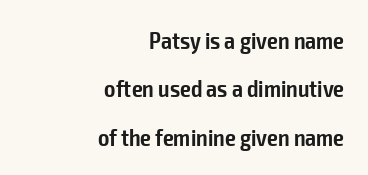
Q: Is the text bold? A: Semi-bold.
Q: Is the text italic (slanted)? A: No, it is upright.
Q: Is the text underlined? A: No.
Q: How is the paragraph aligned? A: Right-aligned.
Q: Is the spacing between letters normal or unusually wide? A: Normal.
Q: Is the spacing between lines tight, normal or loose? A: Loose.
